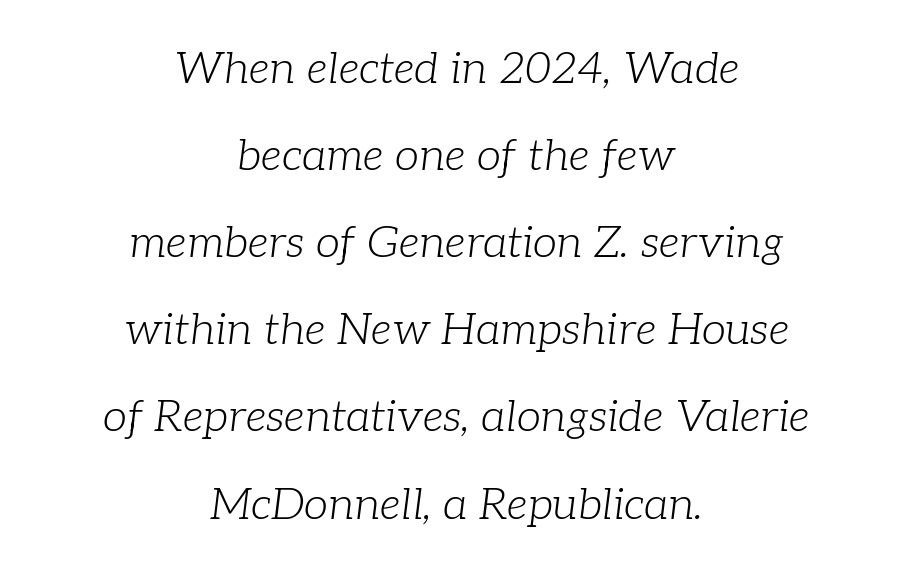
Look at the tracking — it's just the regular setting, nothing added. Serif or sans? Serif — the stroke terminals have little feet. Notice the wide empty band between every row — that's loose leading. One-word summary of the alignment: center. Weight: in the light-to-regular range. Notice how the stems are inclined rather than vertical — that's the hallmark of italics.
